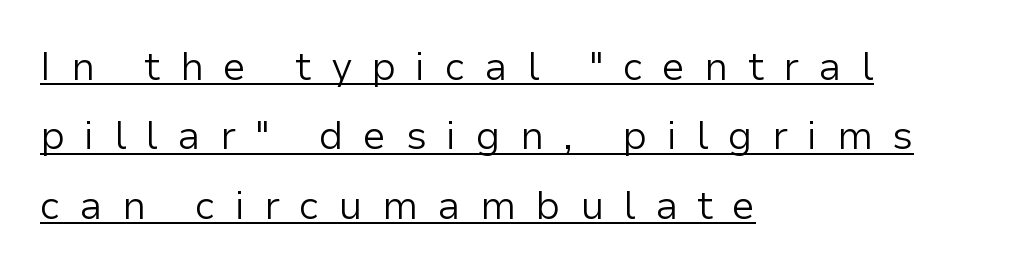
The image shows 39 px light sans-serif type, upright; set left-aligned, line spacing 1.78x, unusually wide letter spacing (+0.5 em), underlined; low stroke contrast and a medium x-height.
